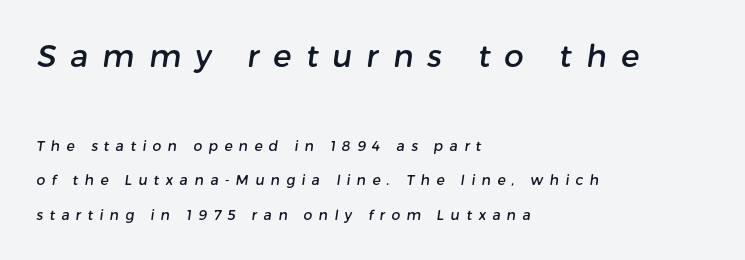
Q: Is the typeface a serif or a sans-serif typeface? A: Sans-serif.
Q: Is the text underlined? A: No.
Q: How is the paragraph aligned? A: Left-aligned.
Q: Is the spacing between letters normal or unusually wide? A: Unusually wide.
Q: Is the spacing between lines tight, normal or loose? A: Loose.
Q: Which block of text is set in a larger size, the first (top) or the second (bottom)? A: The first (top) one.
Q: Width (condensed, normal, or wide)? A: Normal.
Q: Stroke contrast? A: Low.
Q: x-height? A: Medium.
Q: Monospaced? A: No.
